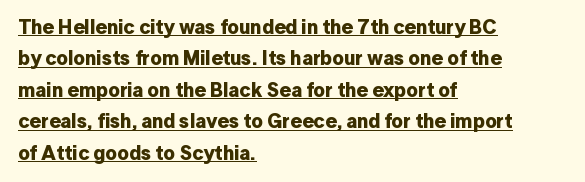
{"italic": "no", "bold": "yes", "underline": "yes", "align": "left", "line_spacing": "normal", "line_spacing_ratio": 1.57, "letter_spacing": "normal", "letter_spacing_em": 0.0, "glyph_px": 20}
